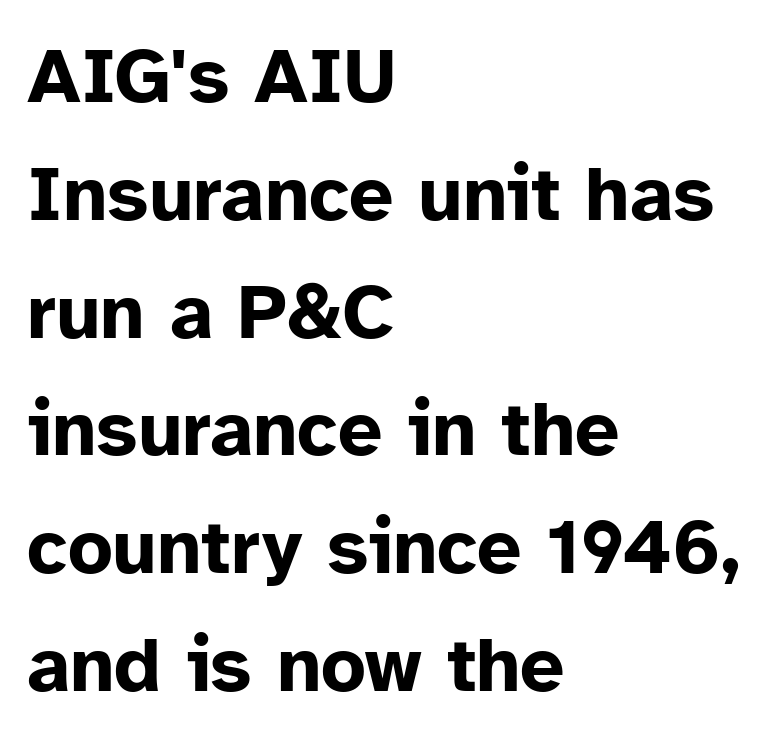
The sample has been set heavy, in full bold. This is roman type, the default non-slanted kind. Typeset ragged right — the left edge is the straight one. The glyphs in this specimen are sans serif. A typesetter would call this zero additional tracking. What's the leading like? Ordinary, nothing unusual.
